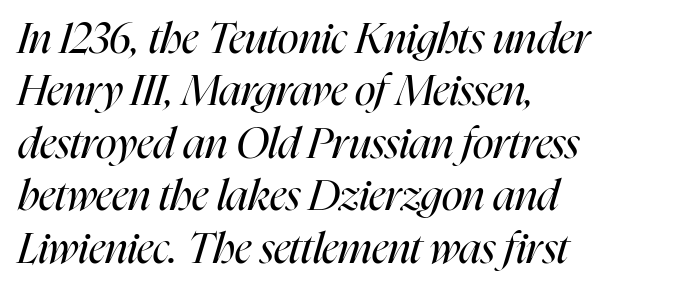
{"italic": "yes", "lean": "right", "slant_degrees": 16, "bold": "no", "weight": "regular", "width": "condensed", "stroke_contrast": "high", "x_height": "medium", "monospaced": "no", "underline": "no", "align": "left", "line_spacing_ratio": 1.22, "letter_spacing": "normal", "letter_spacing_em": 0.0, "glyph_px": 43}
